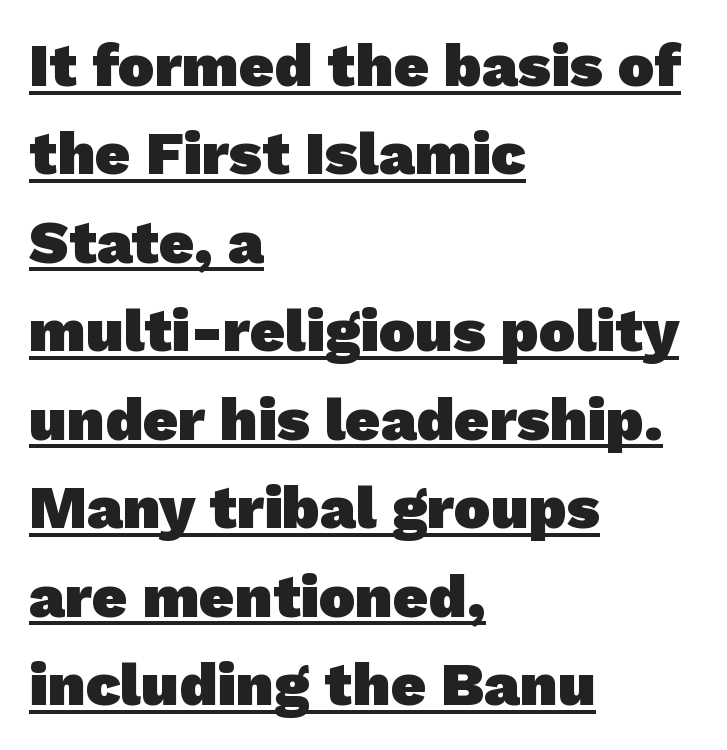
The image shows 61 px heavy sans-serif type; set left-aligned, normal line spacing (1.45x), normal letter spacing, underlined; low stroke contrast and a medium x-height.
